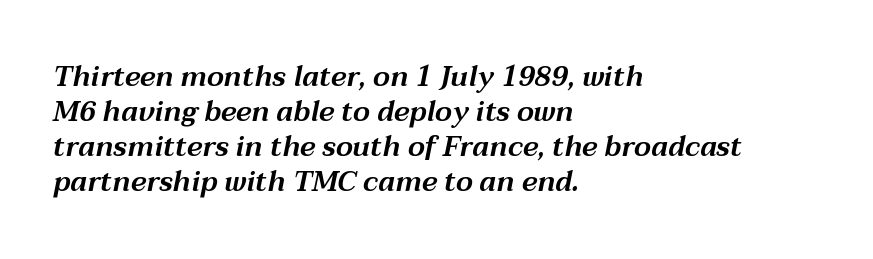
{"italic": "yes", "lean": "right", "slant_degrees": 12, "width": "wide", "stroke_contrast": "medium", "x_height": "medium", "monospaced": "no", "underline": "no", "align": "left", "line_spacing": "normal", "line_spacing_ratio": 1.25, "letter_spacing": "normal", "letter_spacing_em": 0.0, "glyph_px": 28}
